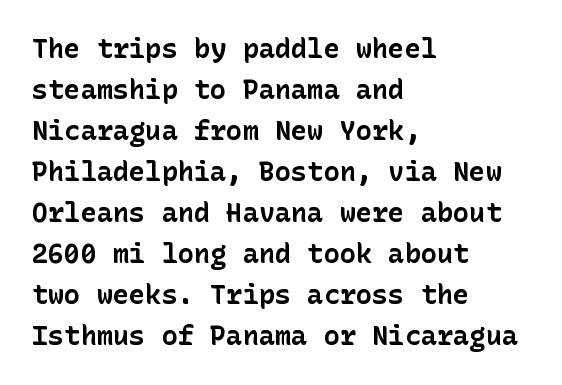
{"italic": "no", "bold": "yes", "underline": "no", "align": "left", "line_spacing": "normal", "line_spacing_ratio": 1.52, "letter_spacing": "normal", "letter_spacing_em": 0.0, "glyph_px": 27}
